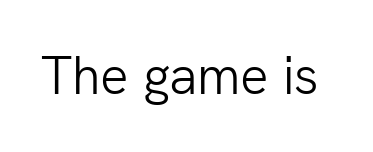
{"serif": "no", "italic": "no", "bold": "no", "weight": "light", "width": "normal", "stroke_contrast": "low", "x_height": "medium", "monospaced": "no", "underline": "no", "letter_spacing": "normal", "letter_spacing_em": 0.0, "glyph_px": 53}
